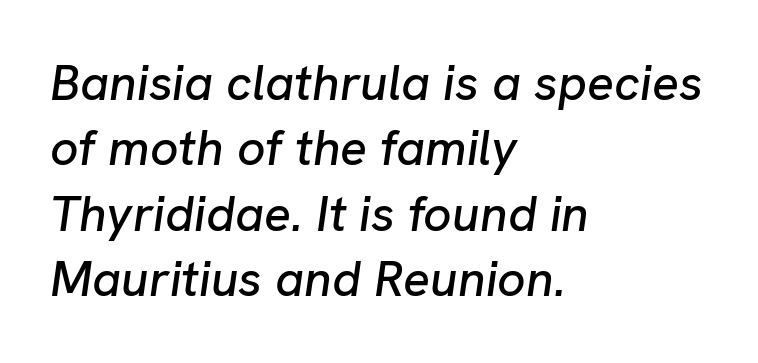
The image shows 50 px text type, italic (leaning right); set left-aligned, normal line spacing (1.31x), normal letter spacing, not underlined; low stroke contrast and a medium x-height.
